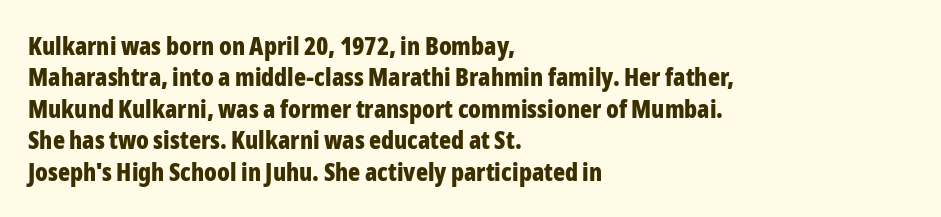
Horizontal alignment here is leftward, the default for most running prose. These lines were composed using upright roman letters. Quick note: underline off. Words appear dense and cohesive because spacing is normal. Honestly, the row spacing looks completely unremarkable. Heft: maximum for text — a bold.
